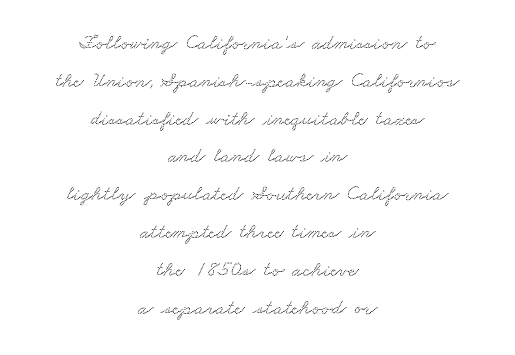
Beneath every word, the page is bare. Characters follow at the spacing the type designer built in. Caption: multi-line text, centered on the measure.
